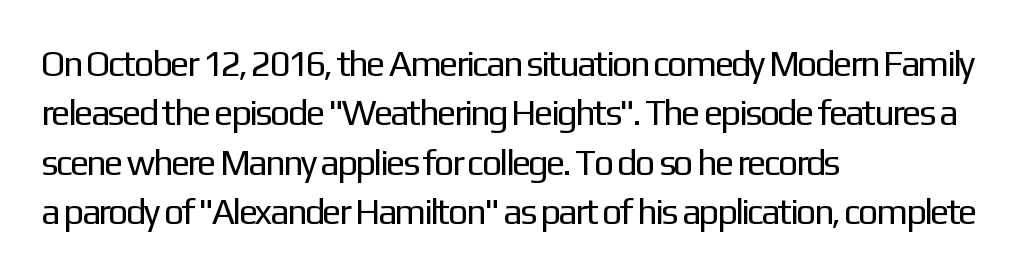
Summary of weight: not heavy and not bold. The passage shown has conventional tracking throughout. Short and long lines alike share a common starting point at left. Type style note: lacks serifs. The rendering uses natural spacing where letterforms have individual widths. The typography opts for an upright posture over an oblique one.
